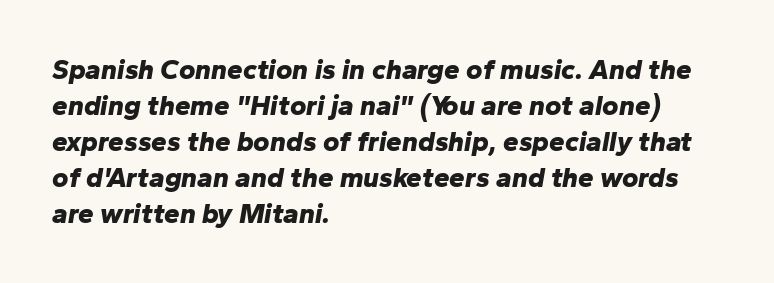
Q: Is the text bold? A: Yes.
Q: Is the text italic (slanted)? A: Yes, it leans right by about 10 degrees.
Q: Is the text underlined? A: No.
Q: How is the paragraph aligned? A: Left-aligned.
Q: Is the spacing between letters normal or unusually wide? A: Normal.
Q: Is the spacing between lines tight, normal or loose? A: Normal.
Q: Width (condensed, normal, or wide)? A: Normal.
Q: Stroke contrast? A: Low.
Q: x-height? A: Medium.
Q: Monospaced? A: No.
